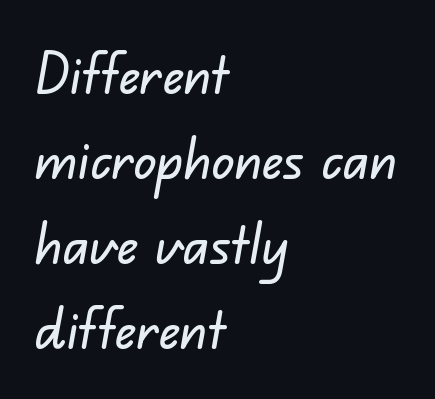
The image shows 57 px sans-serif type; set left-aligned, normal line spacing (1.49x), normal letter spacing, not underlined; low stroke contrast and a small x-height.
